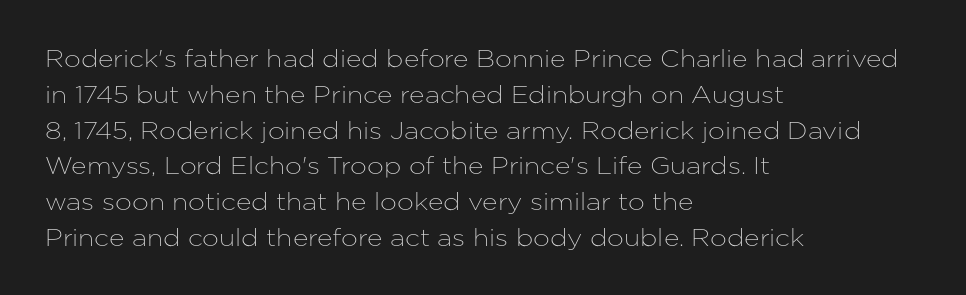
The image shows 24 px text type, upright; set left-aligned, normal line spacing (1.49x), normal letter spacing, not underlined.
